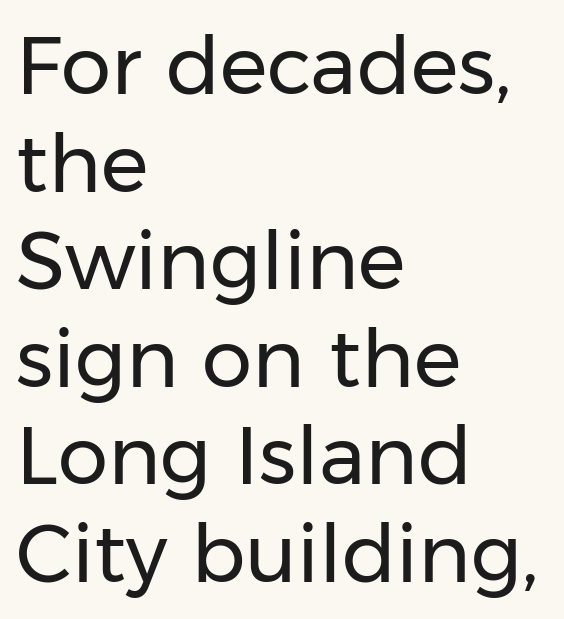
Q: Is the text bold? A: No.
Q: Is the text italic (slanted)? A: No, it is upright.
Q: Is the typeface a serif or a sans-serif typeface? A: Sans-serif.
Q: Is the text underlined? A: No.
Q: How is the paragraph aligned? A: Left-aligned.
Q: Is the spacing between letters normal or unusually wide? A: Normal.
Q: Width (condensed, normal, or wide)? A: Normal.
Q: Stroke contrast? A: Low.
Q: x-height? A: Medium.
Q: Monospaced? A: No.
